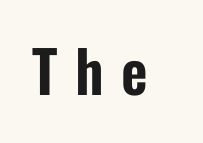
The passage shown is typed in a proportional face where columns would drift. Nothing sits at the stroke ends, so this counts as sans-serif. Each row of text sits above clean, open space. This rendering widens character spacing well past its baseline value. Does the lettering tilt? It doesn't — this is upright.
